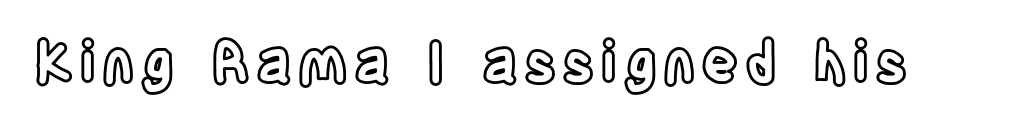
{"italic": "no", "width": "condensed", "x_height": "large", "monospaced": "no", "underline": "no", "glyph_px": 57}
